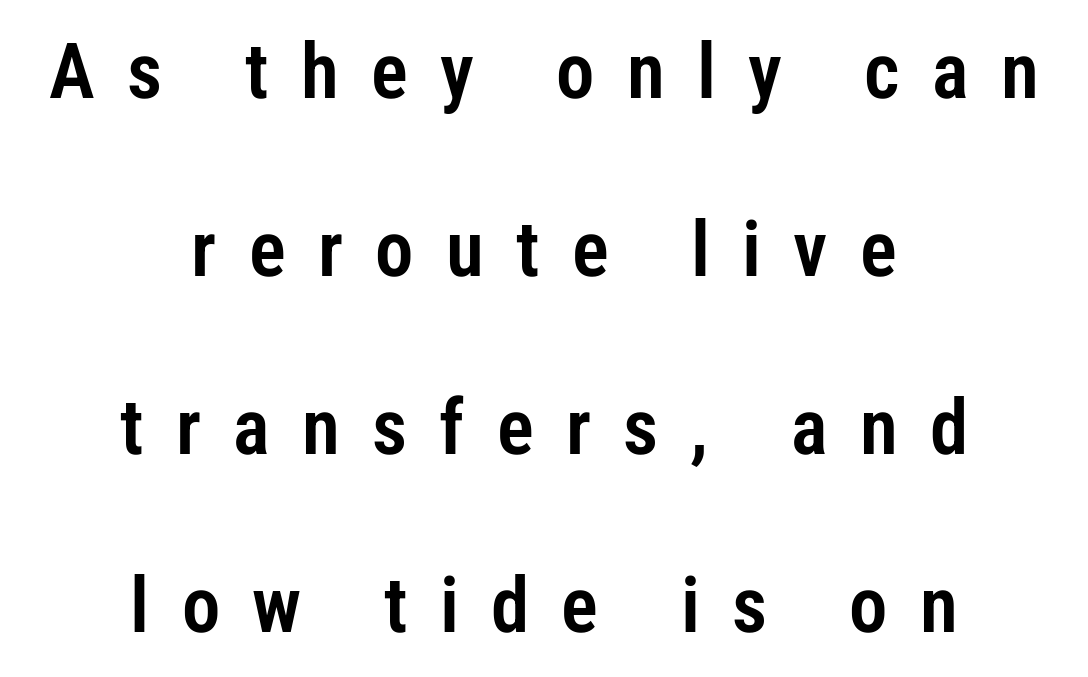
{"serif": "no", "italic": "no", "width": "condensed", "stroke_contrast": "low", "x_height": "medium", "monospaced": "no", "underline": "no", "align": "center", "line_spacing": "loose", "line_spacing_ratio": 2.31, "letter_spacing": "wide", "letter_spacing_em": 0.42, "glyph_px": 77}
